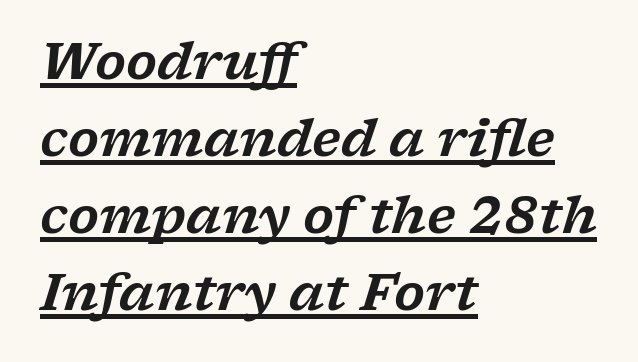
The image shows 50 px wide serif type, italic (leaning right); set left-aligned, normal line spacing (1.54x), normal letter spacing, underlined; low stroke contrast and a medium x-height.
